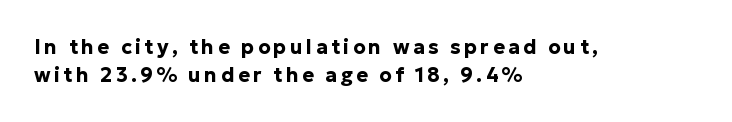
Q: Is the text bold? A: Yes.
Q: Is the text italic (slanted)? A: No, it is upright.
Q: Is the text underlined? A: No.
Q: How is the paragraph aligned? A: Left-aligned.
Q: Is the spacing between lines tight, normal or loose? A: Normal.
